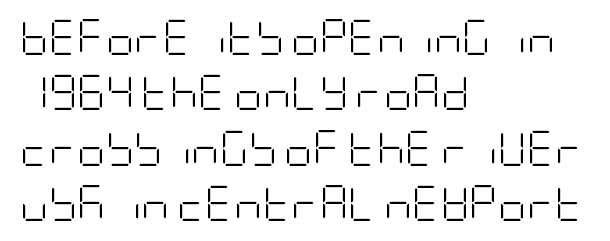
{"serif": "no", "italic": "no", "bold": "no", "weight": "light", "width": "condensed", "stroke_contrast": "low", "x_height": "large", "underline": "no", "align": "left", "line_spacing": "normal", "line_spacing_ratio": 1.58, "letter_spacing": "normal", "letter_spacing_em": 0.0, "glyph_px": 35}
